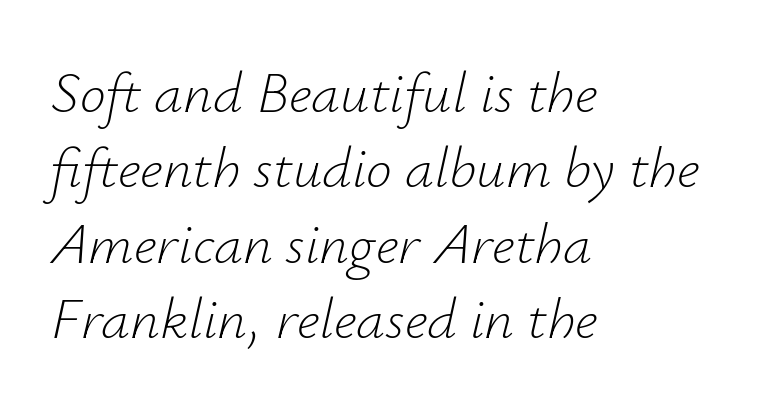
The image shows 58 px light type, italic (leaning right); set left-aligned, normal line spacing (1.3x), normal letter spacing, not underlined; low stroke contrast and a small x-height.
